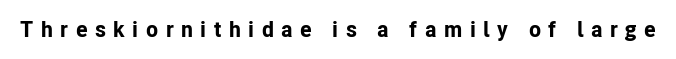
The image shows 22 px bold type, upright; set unusually wide letter spacing (+0.34 em), not underlined.
